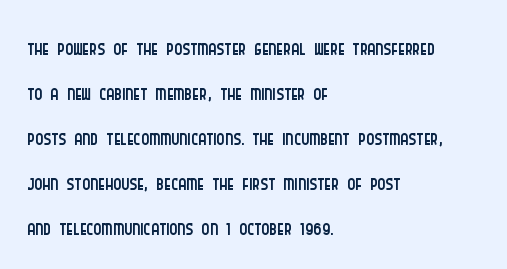
The image shows 30 px light, condensed sans-serif type, upright; set left-aligned, normal line spacing (1.5x), normal letter spacing, not underlined; low stroke contrast and a large x-height.
